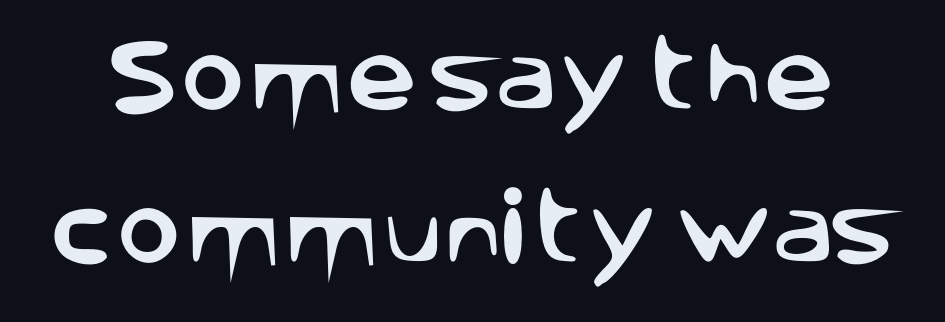
Q: Is the text italic (slanted)? A: No, it is upright.
Q: Is the typeface a serif or a sans-serif typeface? A: Sans-serif.
Q: Is the text underlined? A: No.
Q: Is the spacing between letters normal or unusually wide? A: Normal.
Q: Is the spacing between lines tight, normal or loose? A: Loose.
Q: Width (condensed, normal, or wide)? A: Normal.
Q: Stroke contrast? A: Low.
Q: x-height? A: Large.
Q: Monospaced? A: No.
